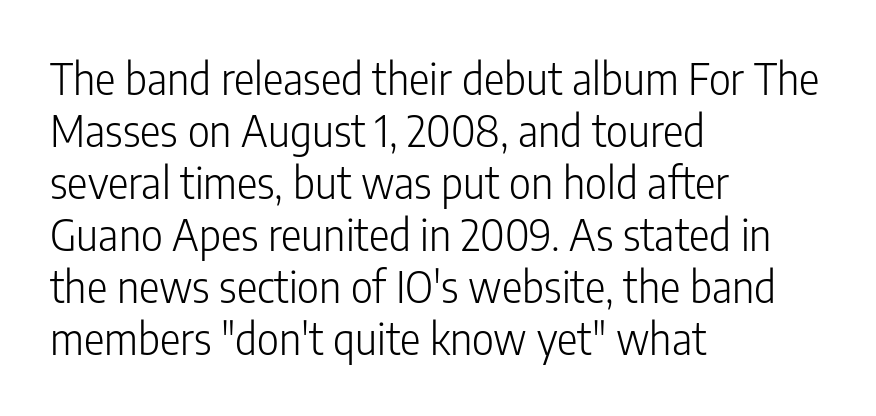
Is this a fixed-width face? No — the glyphs have proportional, varying widths. No italicization has been applied; the sample stays upright. The face used here is a sans, in the tradition of grotesques and geometrics. Does the copy run flush right? No — it runs flush left.
